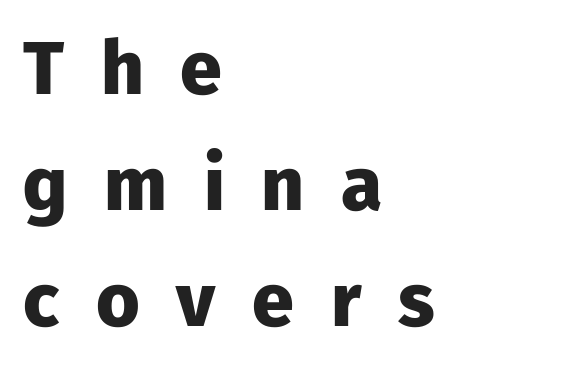
The image shows 75 px heavy sans-serif type, upright; set left-aligned, normal line spacing (1.55x), unusually wide letter spacing (+0.49 em), not underlined; low stroke contrast and a medium x-height.
